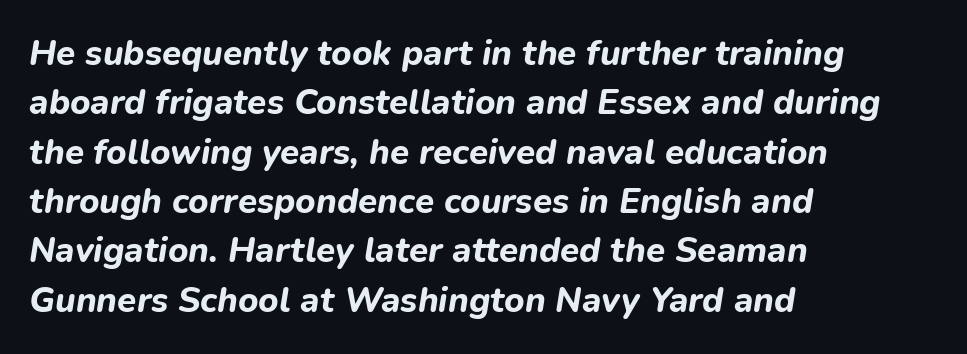
Q: Is the text bold? A: Yes.
Q: Is the text italic (slanted)? A: Yes, it leans right by about 9 degrees.
Q: Is the text underlined? A: No.
Q: How is the paragraph aligned? A: Left-aligned.
Q: Is the spacing between letters normal or unusually wide? A: Normal.
Q: Is the spacing between lines tight, normal or loose? A: Normal.
Q: Width (condensed, normal, or wide)? A: Normal.
Q: Stroke contrast? A: Low.
Q: x-height? A: Medium.
Q: Monospaced? A: No.
